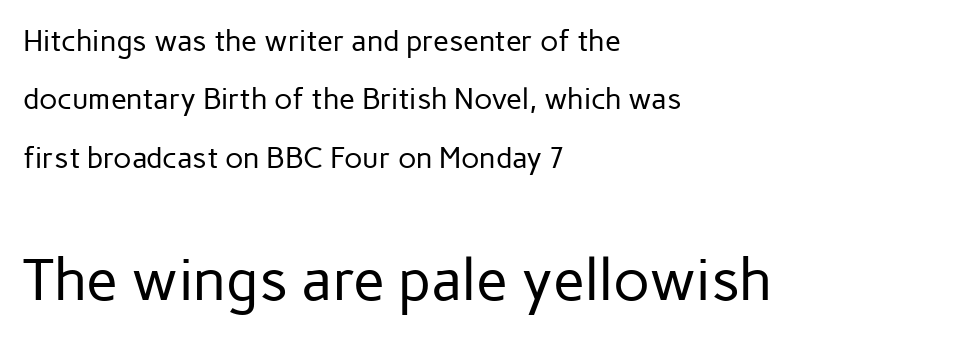
The image shows 58 px regular-weight sans-serif type, upright; set left-aligned, loose line spacing (2.01x), normal letter spacing, not underlined; the second (bottom) block is 2.0x larger; low stroke contrast and a medium x-height.
